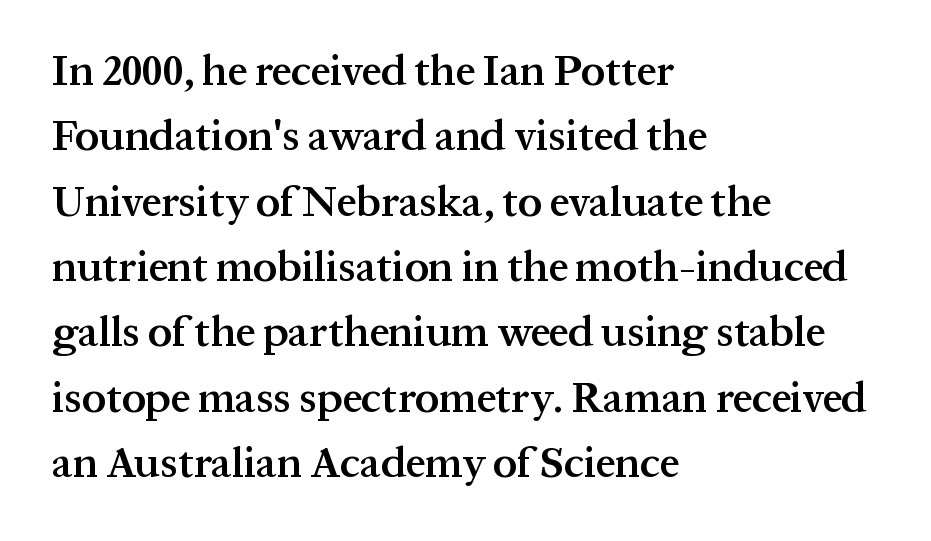
Q: Is the text bold? A: Semi-bold.
Q: Is the text italic (slanted)? A: No, it is upright.
Q: Is the typeface a serif or a sans-serif typeface? A: Serif.
Q: Is the text underlined? A: No.
Q: How is the paragraph aligned? A: Left-aligned.
Q: Is the spacing between letters normal or unusually wide? A: Normal.
Q: Is the spacing between lines tight, normal or loose? A: Normal.
Q: Width (condensed, normal, or wide)? A: Normal.
Q: Stroke contrast? A: Medium.
Q: x-height? A: Medium.
Q: Monospaced? A: No.
